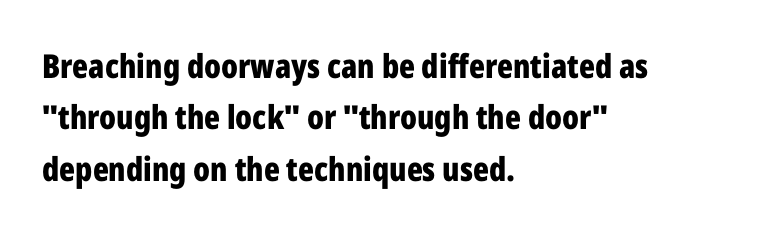
Q: Is the text bold? A: Yes.
Q: Is the text italic (slanted)? A: No, it is upright.
Q: Is the typeface a serif or a sans-serif typeface? A: Sans-serif.
Q: Is the text underlined? A: No.
Q: How is the paragraph aligned? A: Left-aligned.
Q: Is the spacing between letters normal or unusually wide? A: Normal.
Q: Is the spacing between lines tight, normal or loose? A: Normal.
Q: Width (condensed, normal, or wide)? A: Condensed.
Q: Stroke contrast? A: Low.
Q: x-height? A: Medium.
Q: Monospaced? A: No.
